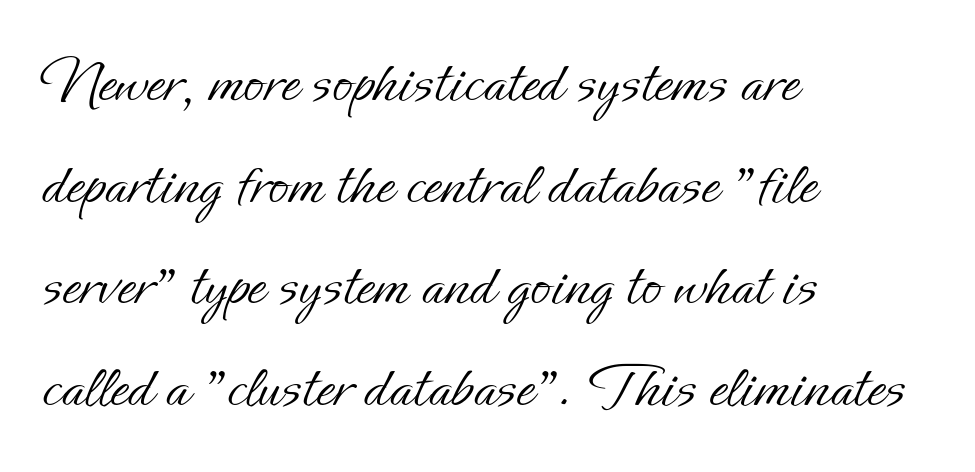
Q: Is the text bold? A: No.
Q: Is the text italic (slanted)? A: Yes.
Q: Is the text underlined? A: No.
Q: How is the paragraph aligned? A: Left-aligned.
Q: Is the spacing between letters normal or unusually wide? A: Normal.
Q: Is the spacing between lines tight, normal or loose? A: Normal.
Q: Width (condensed, normal, or wide)? A: Normal.
Q: Stroke contrast? A: Low.
Q: x-height? A: Small.
Q: Monospaced? A: No.
